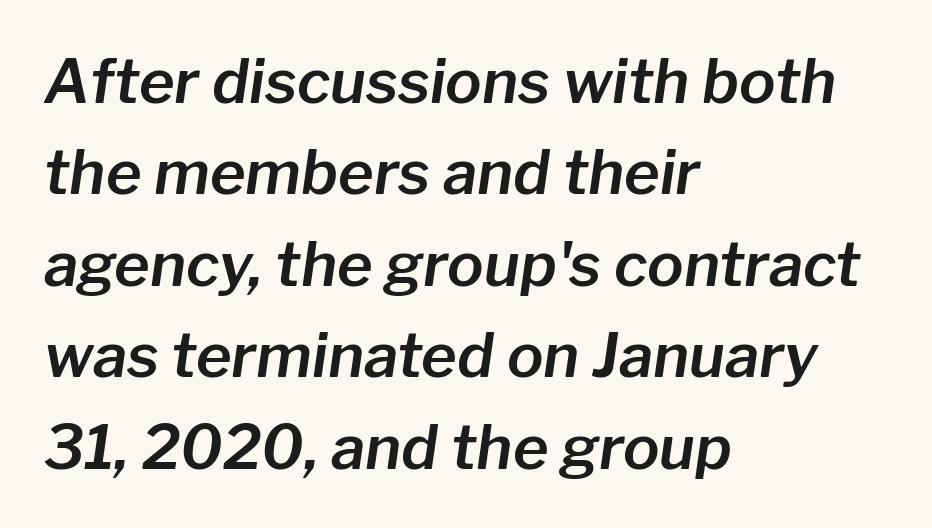
Q: Is the text italic (slanted)? A: Yes, it leans right by about 8 degrees.
Q: Is the text underlined? A: No.
Q: How is the paragraph aligned? A: Left-aligned.
Q: Is the spacing between letters normal or unusually wide? A: Normal.
Q: Is the spacing between lines tight, normal or loose? A: Normal.
Q: Width (condensed, normal, or wide)? A: Normal.
Q: Stroke contrast? A: Low.
Q: x-height? A: Medium.
Q: Monospaced? A: No.
